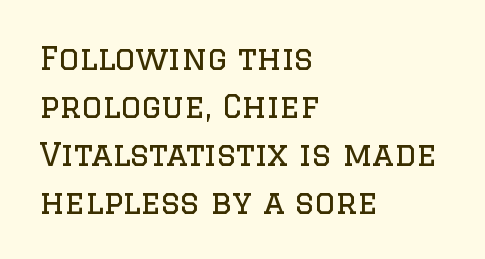
Vertical strokes here are truly vertical. The letters sit at their default tracking, neither squeezed nor spread. The face used here is proportionally spaced, like ordinary book or web type. The letters look calm and open, with moderate or lighter stems. Which margin do the lines hug? The left one — the right edge is uneven. Letters rest on an invisible, unmarked baseline.
